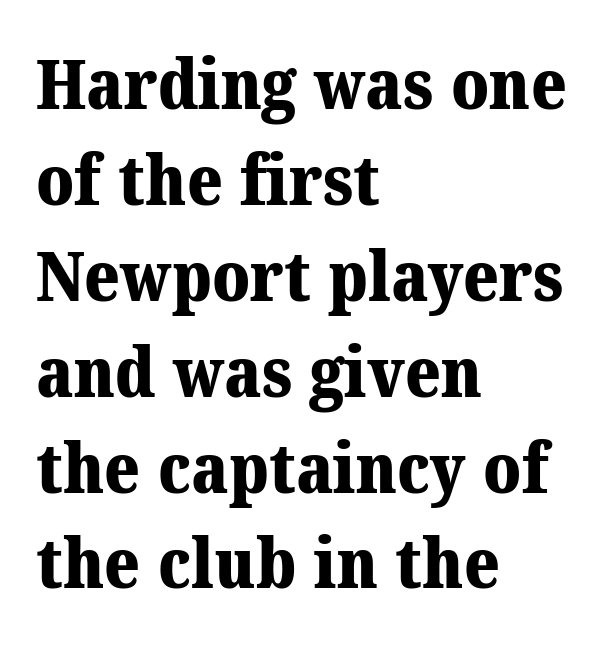
{"serif": "yes", "bold": "yes", "weight": "heavy", "width": "normal", "stroke_contrast": "medium", "x_height": "medium", "monospaced": "no", "underline": "no", "align": "left", "line_spacing": "normal", "line_spacing_ratio": 1.41, "letter_spacing": "normal", "letter_spacing_em": 0.0, "glyph_px": 68}
